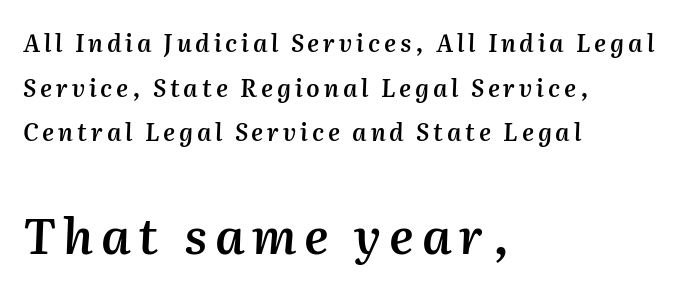
Q: Is the text bold? A: Semi-bold.
Q: Is the text italic (slanted)? A: Yes, it leans right by about 2 degrees.
Q: Is the text underlined? A: No.
Q: How is the paragraph aligned? A: Left-aligned.
Q: Which block of text is set in a larger size, the first (top) or the second (bottom)? A: The second (bottom) one.
Q: Width (condensed, normal, or wide)? A: Normal.
Q: Stroke contrast? A: Medium.
Q: x-height? A: Medium.
Q: Monospaced? A: No.
